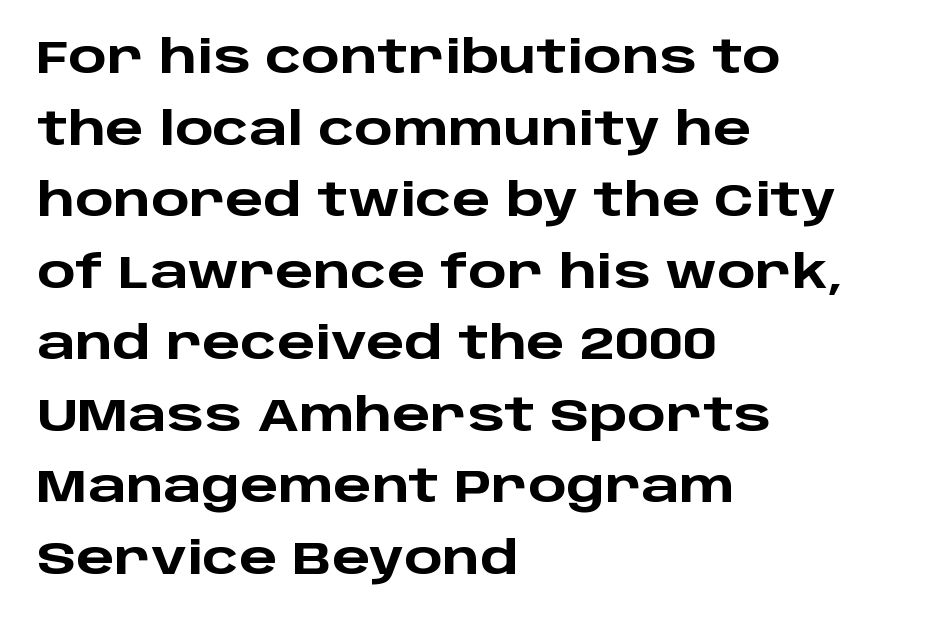
{"serif": "no", "italic": "no", "bold": "yes", "weight": "heavy", "width": "wide", "stroke_contrast": "low", "x_height": "large", "monospaced": "no", "underline": "no", "align": "left", "line_spacing": "normal", "line_spacing_ratio": 1.59, "letter_spacing": "normal", "letter_spacing_em": 0.0, "glyph_px": 45}
